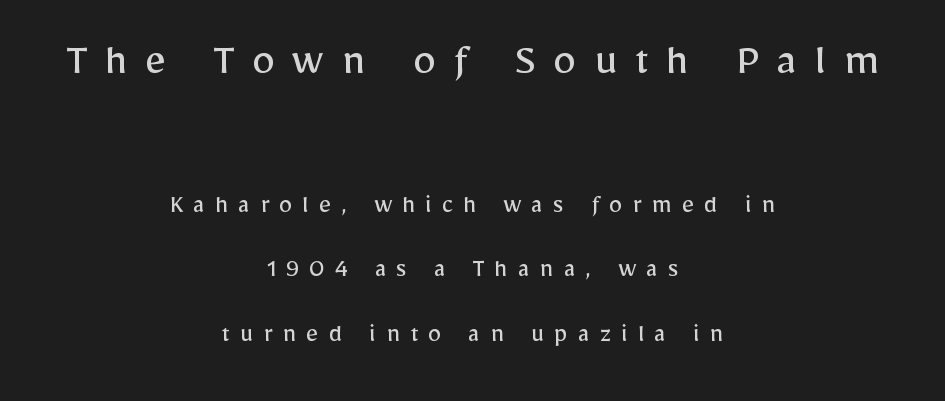
{"serif": "no", "italic": "no", "bold": "no", "weight": "regular", "width": "normal", "stroke_contrast": "low", "x_height": "medium", "monospaced": "no", "underline": "no", "align": "center", "line_spacing": "loose", "line_spacing_ratio": 2.39, "letter_spacing": "wide", "letter_spacing_em": 0.37, "larger_block": "first", "size_ratio": 1.74, "glyph_px": 47}
